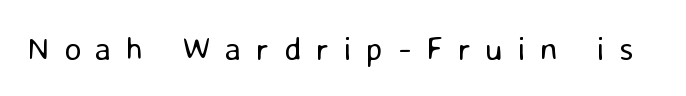
{"serif": "no", "italic": "no", "bold": "no", "weight": "regular", "width": "normal", "stroke_contrast": "low", "x_height": "medium", "monospaced": "no", "underline": "no", "letter_spacing": "wide", "letter_spacing_em": 0.44, "glyph_px": 33}
